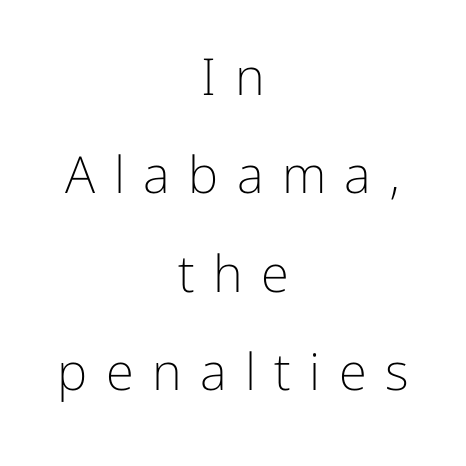
Display-style spreading of the glyphs; the letterfit is very open. Character widths vary here, with narrow letters taking less room than wide ones. The whitespace from short lines is split evenly between both sides. Font category for this specimen: sans-serif. You can tell it's not italic because the verticals are truly vertical. Counters stay open thanks to moderate or lighter strokes.
